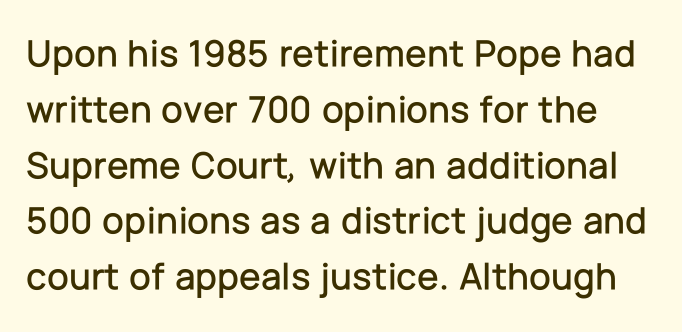
The image shows 39 px sans-serif type, upright; set normal line spacing (1.43x), normal letter spacing, not underlined; low stroke contrast and a medium x-height.
